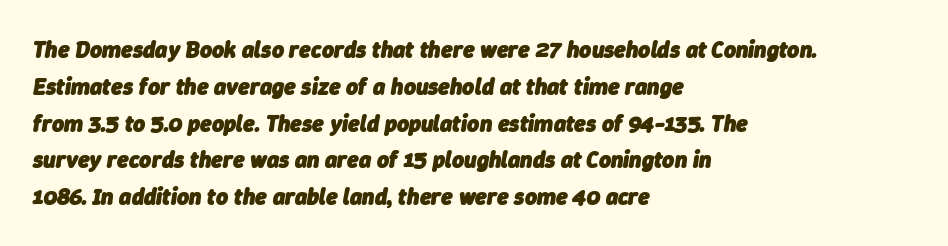
The image shows 23 px bold type, italic (leaning right); set left-aligned, normal line spacing (1.6x), normal letter spacing, not underlined.
